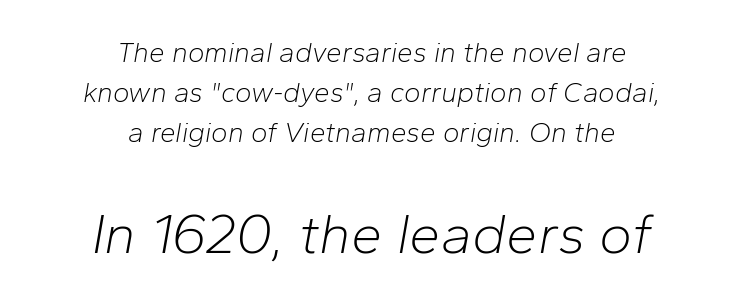
The image shows 56 px light type, italic (leaning right); set centered, normal line spacing (1.42x), normal letter spacing, not underlined; the second (bottom) block is 2.0x larger; low stroke contrast and a medium x-height.
